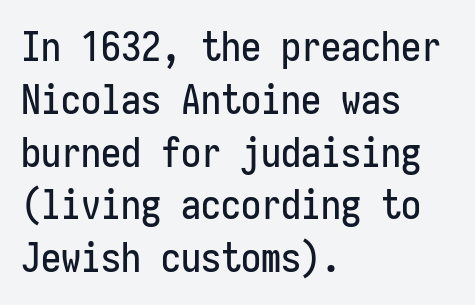
{"serif": "no", "italic": "no", "width": "condensed", "stroke_contrast": "low", "x_height": "medium", "monospaced": "yes", "underline": "no", "align": "left", "line_spacing": "normal", "line_spacing_ratio": 1.32, "letter_spacing": "normal", "letter_spacing_em": 0.0, "glyph_px": 40}
